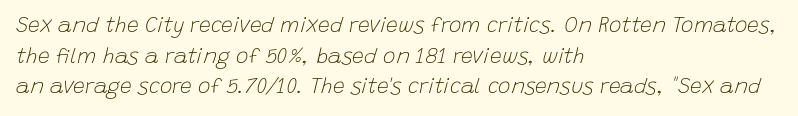
Q: Is the text bold? A: No.
Q: Is the text italic (slanted)? A: Yes, it leans right by about 15 degrees.
Q: Is the text underlined? A: No.
Q: How is the paragraph aligned? A: Left-aligned.
Q: Is the spacing between letters normal or unusually wide? A: Normal.
Q: Is the spacing between lines tight, normal or loose? A: Normal.
